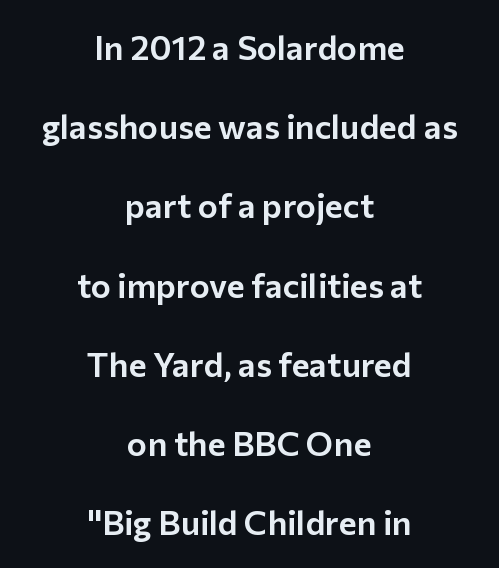
A sans-serif font was chosen for this passage. The tracking reads as untouched default to a designer's eye. Where is the straight margin? There isn't one; the lines are centered. Do the characters align in a grid? No, the font is proportional. Does the lettering tilt? It doesn't — this is upright. The rendering uses a large line-height, opening up the rows.
